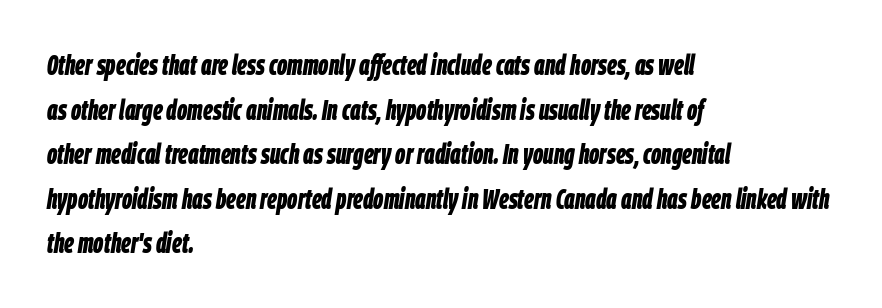
{"italic": "yes", "lean": "right", "slant_degrees": 9, "bold": "yes", "weight": "bold", "width": "condensed", "stroke_contrast": "low", "x_height": "large", "monospaced": "no", "underline": "no", "align": "left", "line_spacing": "normal", "line_spacing_ratio": 1.59, "letter_spacing": "normal", "letter_spacing_em": 0.0, "glyph_px": 28}
